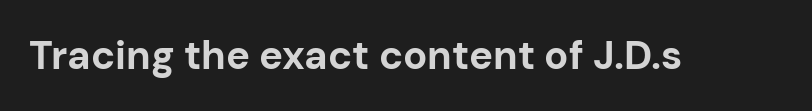
The type is set solid horizontally, with unmodified tracking. Descenders are the only things crossing below the line. Every letter is thick-stroked: bold, no question. Each letter keeps its own natural width here, so spacing adapts to shape.
